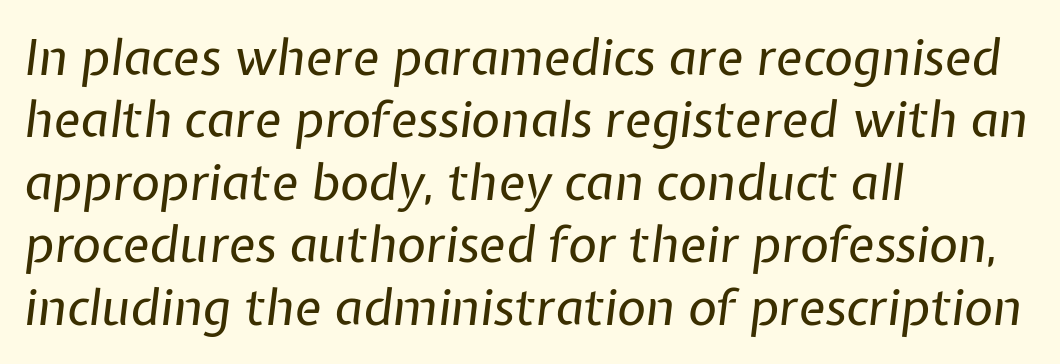
The image shows 50 px regular-weight type, italic (leaning right); set left-aligned, normal line spacing (1.25x), normal letter spacing, not underlined; low stroke contrast and a medium x-height.
